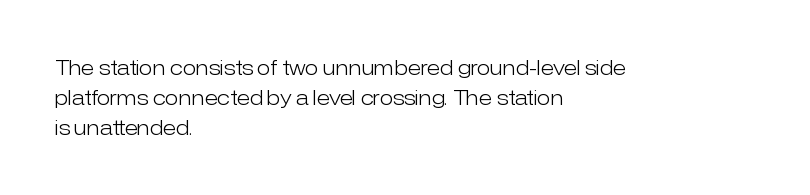
Rule under the text: the space is simply empty. Upright lettering throughout. This rendering leaves character spacing at its baseline value. If you drew a ruler down the left edge, every line would touch it. Is there much room between lines? A standard amount, neither cramped nor airy. This reads as an unemphasized weight, regular at the heaviest.
